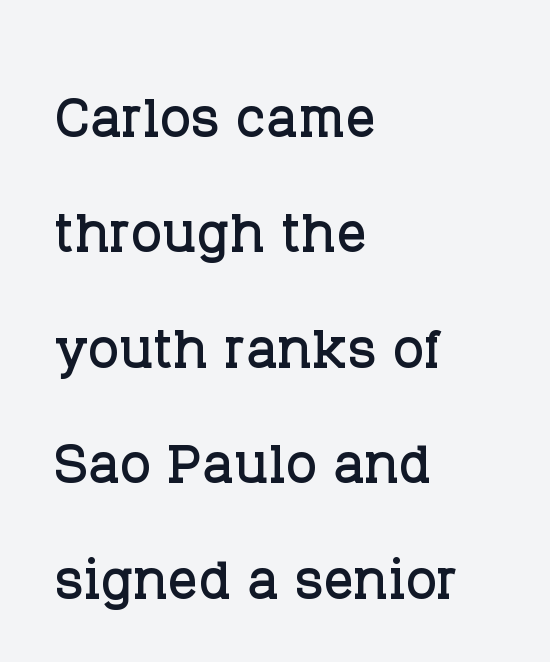
Q: Is the text italic (slanted)? A: No, it is upright.
Q: Is the typeface a serif or a sans-serif typeface? A: Serif.
Q: Is the text underlined? A: No.
Q: How is the paragraph aligned? A: Left-aligned.
Q: Is the spacing between letters normal or unusually wide? A: Normal.
Q: Is the spacing between lines tight, normal or loose? A: Normal.
Q: Width (condensed, normal, or wide)? A: Normal.
Q: Stroke contrast? A: Low.
Q: x-height? A: Large.
Q: Monospaced? A: No.
